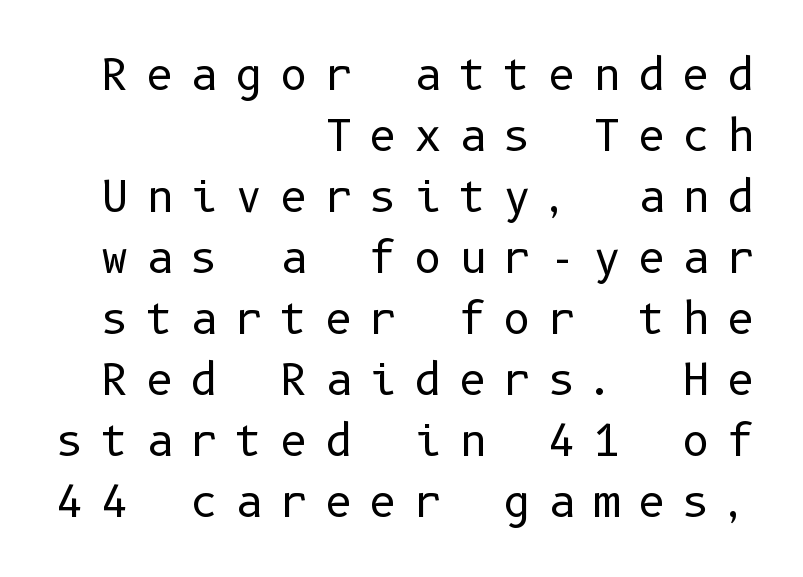
{"serif": "no", "italic": "no", "bold": "no", "weight": "regular", "width": "normal", "stroke_contrast": "low", "x_height": "medium", "underline": "no", "align": "right", "line_spacing": "normal", "line_spacing_ratio": 1.42, "letter_spacing": "wide", "letter_spacing_em": 0.39, "glyph_px": 43}
